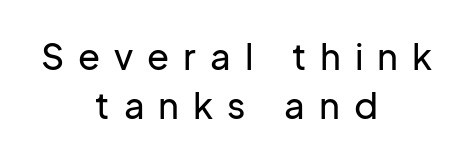
The image shows 36 px sans-serif type, upright; set centered, normal line spacing (1.35x), unusually wide letter spacing (+0.39 em), not underlined; low stroke contrast and a medium x-height.
